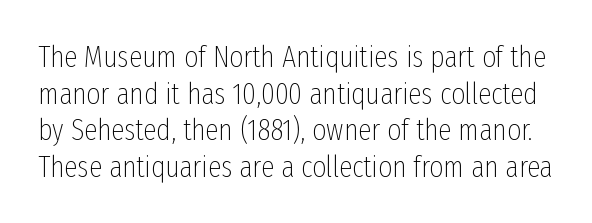
The lettering stays uniformly vertical, giving the passage a roman look. Stroke terminals: plain, sans-serif. This reads as an unemphasized weight, regular at the heaviest. Check under the words: just untouched page. Character widths vary here, with narrow letters taking less room than wide ones. This sample uses plain, unmodified letter spacing.
